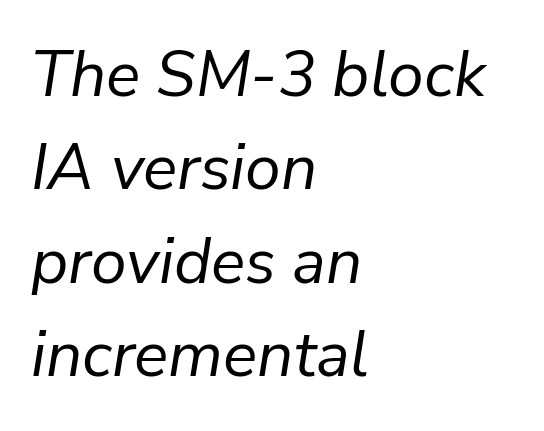
The image shows 64 px regular-weight type, italic (leaning right); set left-aligned, normal line spacing (1.46x), normal letter spacing, not underlined; low stroke contrast and a medium x-height.
